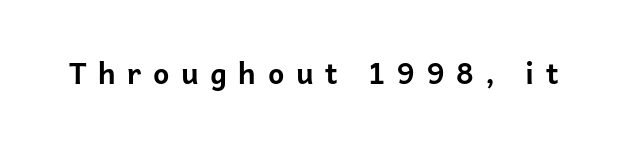
A typesetter would label this face a sans. It's the straight-up-and-down kind of type. The glyphs are unaccompanied by any horizontal stroke below them. There is plenty of visible air inserted between adjacent glyphs. The letters advance in unequal steps, a hallmark of proportional type. On the weight axis this lands at bold, roughly 700.
